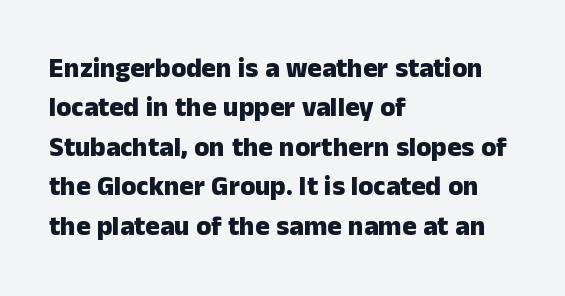
The image shows 27 px bold type, upright; set left-aligned, normal line spacing (1.46x), normal letter spacing, not underlined.
